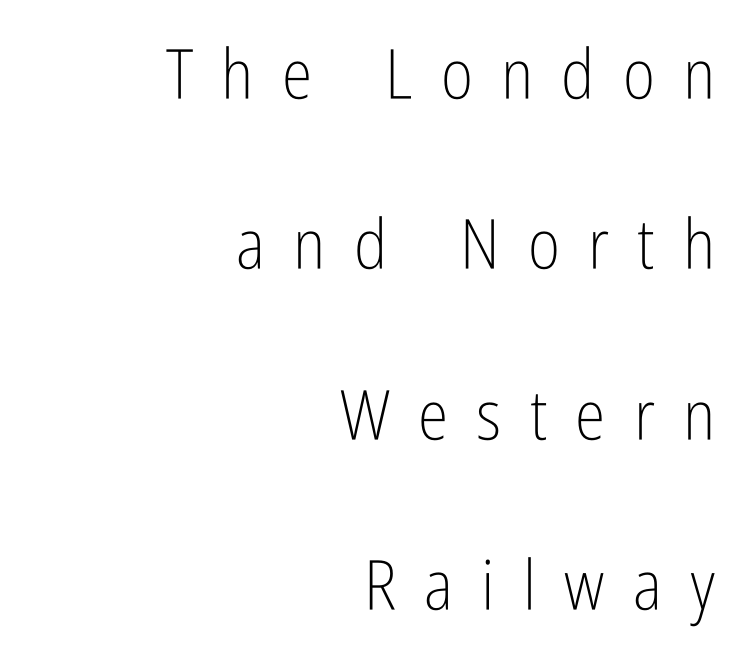
The image shows 69 px light, condensed sans-serif type, upright; set right-aligned, loose line spacing (2.47x), unusually wide letter spacing (+0.41 em), not underlined; low stroke contrast and a medium x-height.
